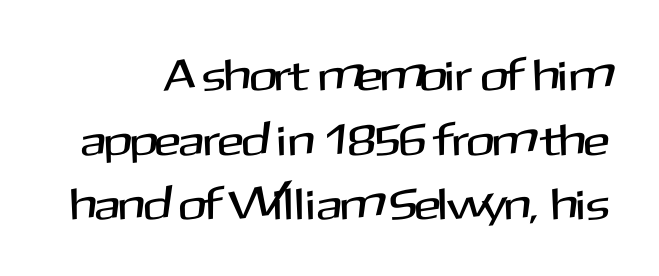
Q: Is the text italic (slanted)? A: No, it is upright.
Q: Is the typeface a serif or a sans-serif typeface? A: Sans-serif.
Q: Is the text underlined? A: No.
Q: Is the spacing between letters normal or unusually wide? A: Normal.
Q: Is the spacing between lines tight, normal or loose? A: Normal.
Q: Width (condensed, normal, or wide)? A: Normal.
Q: Stroke contrast? A: Medium.
Q: x-height? A: Medium.
Q: Monospaced? A: No.
